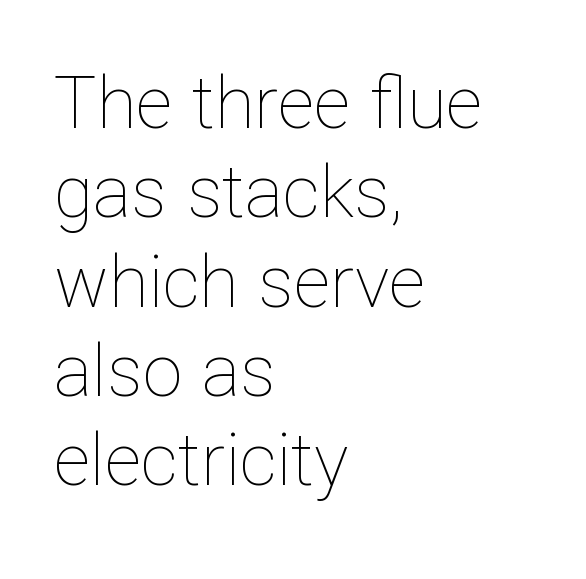
{"italic": "no", "bold": "no", "weight": "thin", "width": "normal", "stroke_contrast": "low", "x_height": "medium", "monospaced": "no", "underline": "no", "align": "left", "line_spacing_ratio": 1.24, "letter_spacing": "normal", "letter_spacing_em": 0.0, "glyph_px": 72}
